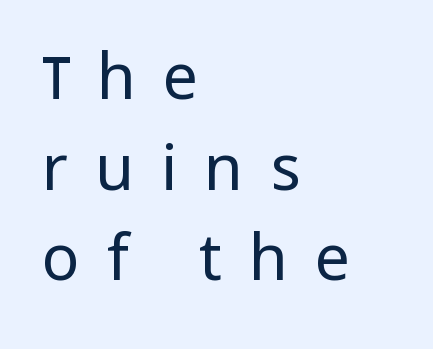
Q: Is the text bold? A: No.
Q: Is the text italic (slanted)? A: No, it is upright.
Q: Is the typeface a serif or a sans-serif typeface? A: Sans-serif.
Q: Is the text underlined? A: No.
Q: How is the paragraph aligned? A: Left-aligned.
Q: Is the spacing between letters normal or unusually wide? A: Unusually wide.
Q: Is the spacing between lines tight, normal or loose? A: Normal.
Q: Width (condensed, normal, or wide)? A: Normal.
Q: Stroke contrast? A: Low.
Q: x-height? A: Medium.
Q: Monospaced? A: No.
